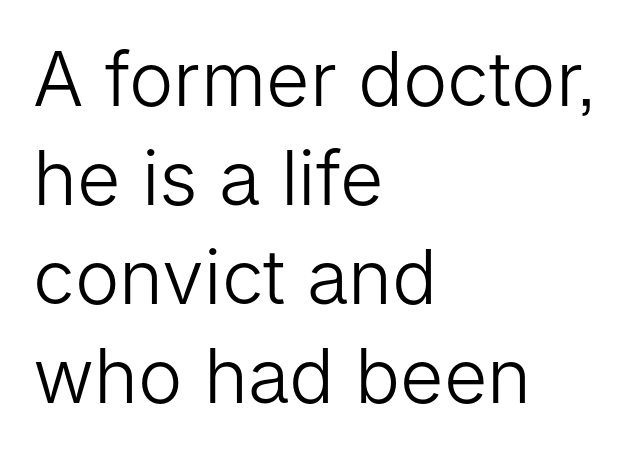
{"serif": "no", "italic": "no", "bold": "no", "weight": "light", "width": "normal", "stroke_contrast": "low", "x_height": "medium", "monospaced": "no", "underline": "no", "align": "left", "line_spacing": "normal", "line_spacing_ratio": 1.32, "letter_spacing": "normal", "letter_spacing_em": 0.0, "glyph_px": 75}
